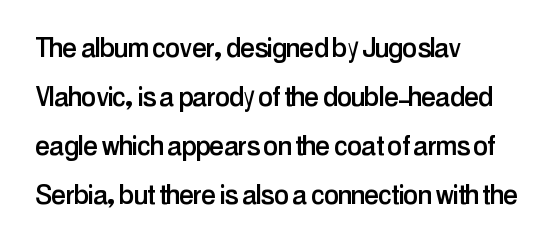
Q: Is the text italic (slanted)? A: No, it is upright.
Q: Is the typeface a serif or a sans-serif typeface? A: Sans-serif.
Q: Is the text underlined? A: No.
Q: How is the paragraph aligned? A: Left-aligned.
Q: Is the spacing between letters normal or unusually wide? A: Normal.
Q: Is the spacing between lines tight, normal or loose? A: Normal.
Q: Width (condensed, normal, or wide)? A: Condensed.
Q: Stroke contrast? A: Low.
Q: x-height? A: Medium.
Q: Monospaced? A: No.
